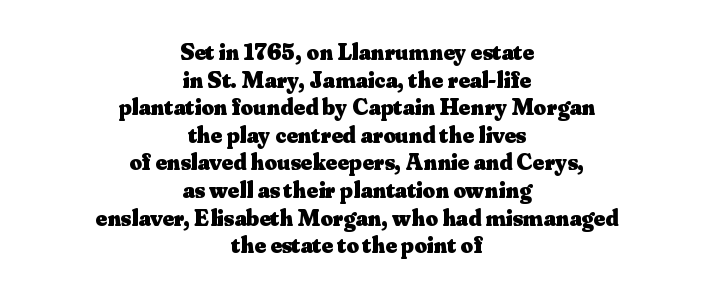
Glance below the letters and you will spot only blank space. Short note: letters normally spaced. Nope, not italic — everything's standing straight. The passage shown stacks its lines with hardly any gap.
